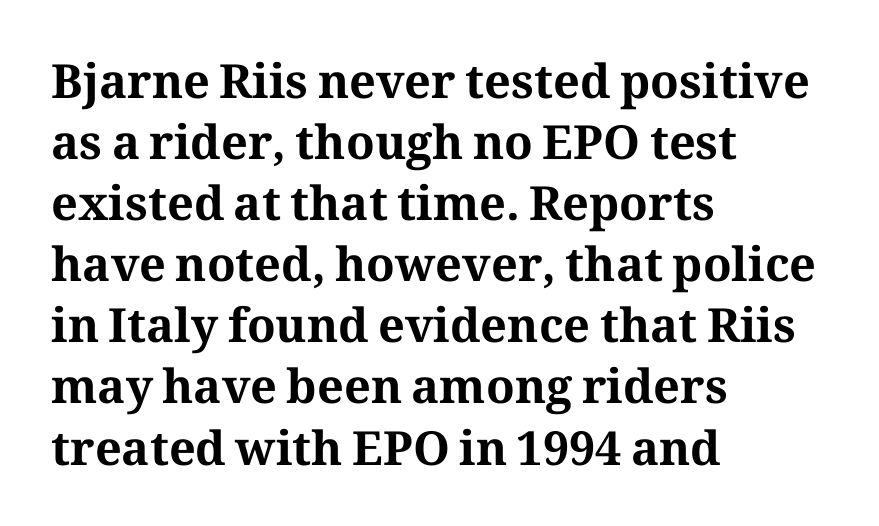
{"serif": "yes", "italic": "no", "bold": "yes", "weight": "bold", "width": "normal", "stroke_contrast": "medium", "x_height": "medium", "monospaced": "no", "underline": "no", "align": "left", "line_spacing": "normal", "line_spacing_ratio": 1.3, "letter_spacing": "normal", "letter_spacing_em": 0.0, "glyph_px": 47}
